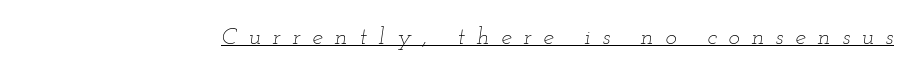
Q: Is the text bold? A: No.
Q: Is the text italic (slanted)? A: Yes, it leans right by about 12 degrees.
Q: Is the text underlined? A: Yes.
Q: Is the spacing between letters normal or unusually wide? A: Unusually wide.
